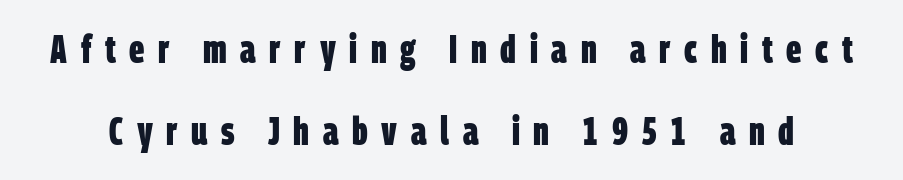
{"serif": "no", "bold": "yes", "weight": "bold", "width": "condensed", "stroke_contrast": "low", "x_height": "large", "monospaced": "no", "underline": "no", "line_spacing": "loose", "line_spacing_ratio": 2.06, "letter_spacing": "wide", "letter_spacing_em": 0.34, "glyph_px": 40}
